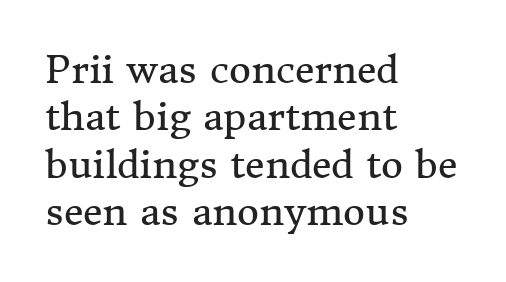
{"serif": "yes", "italic": "no", "bold": "no", "weight": "regular", "width": "normal", "stroke_contrast": "medium", "x_height": "medium", "monospaced": "no", "underline": "no", "align": "left", "line_spacing": "normal", "line_spacing_ratio": 1.25, "letter_spacing": "normal", "letter_spacing_em": 0.0, "glyph_px": 38}
